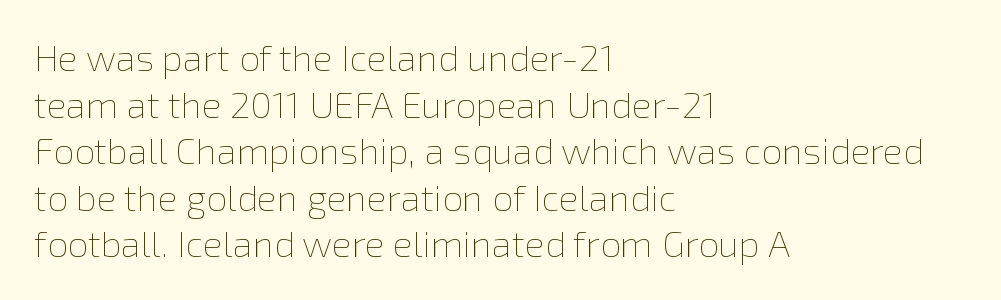
A light-to-regular cut is what we see here. The letters stand upright; this is a roman face. Clear beneath every line of the passage. Notice how descenders clear the ascenders below comfortably — that's standard leading. The rag falls on the right side of this text block.
